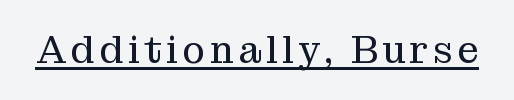
The image shows 38 px regular-weight serif type, upright; set underlined; medium stroke contrast and a medium x-height.
